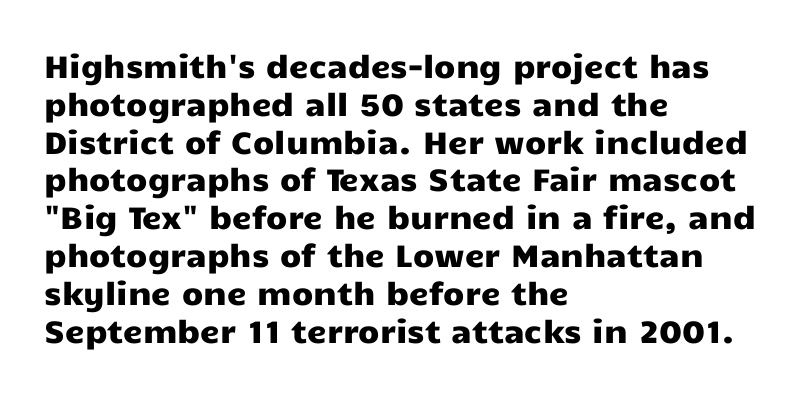
Q: Is the text italic (slanted)? A: No, it is upright.
Q: Is the typeface a serif or a sans-serif typeface? A: Sans-serif.
Q: Is the text underlined? A: No.
Q: How is the paragraph aligned? A: Left-aligned.
Q: Is the spacing between letters normal or unusually wide? A: Normal.
Q: Width (condensed, normal, or wide)? A: Wide.
Q: Stroke contrast? A: Low.
Q: x-height? A: Medium.
Q: Monospaced? A: No.
